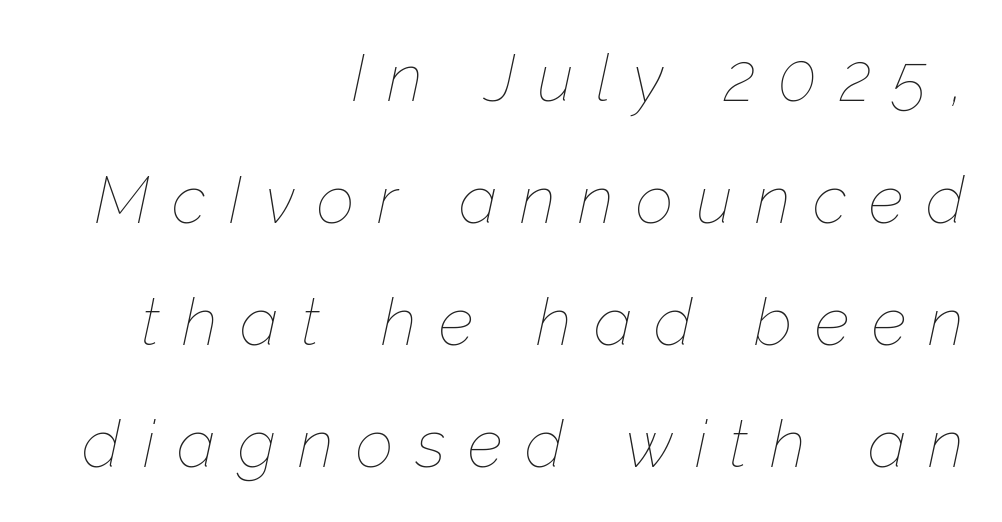
In terms of posture, this sample is oblique. These lines are rendered in a variable-pitch font. The line texture is sparse and dotted thanks to wide tracking. Anything drawn beneath the words? Only blank space. Is the block centered? No — it sits flush against the right margin. Each stroke keeps to a modest, everyday thickness or less.
